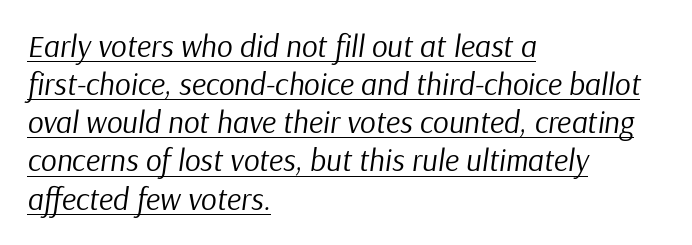
{"italic": "yes", "lean": "right", "slant_degrees": 9, "bold": "no", "weight": "regular", "width": "normal", "stroke_contrast": "low", "x_height": "medium", "monospaced": "no", "underline": "yes", "align": "left", "line_spacing_ratio": 1.23, "letter_spacing": "normal", "letter_spacing_em": 0.0, "glyph_px": 31}
